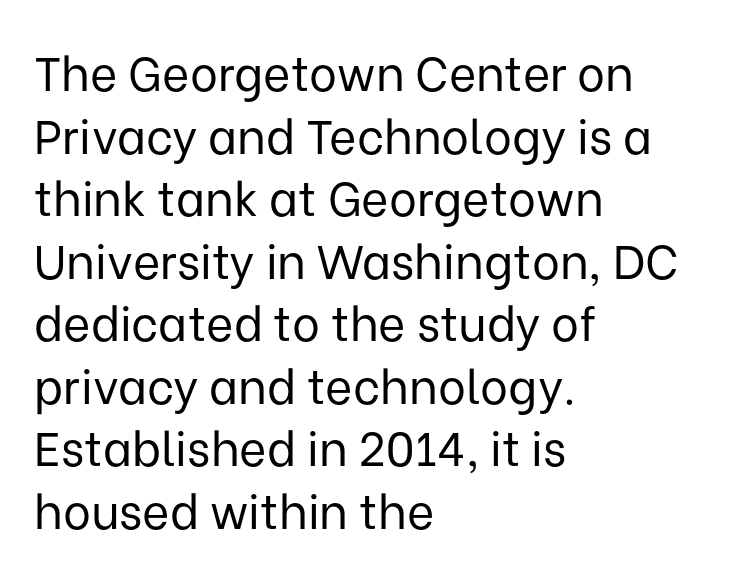
{"serif": "no", "italic": "no", "bold": "no", "weight": "regular", "width": "normal", "stroke_contrast": "low", "x_height": "medium", "monospaced": "no", "underline": "no", "align": "left", "line_spacing": "normal", "line_spacing_ratio": 1.33, "letter_spacing": "normal", "letter_spacing_em": 0.0, "glyph_px": 47}
